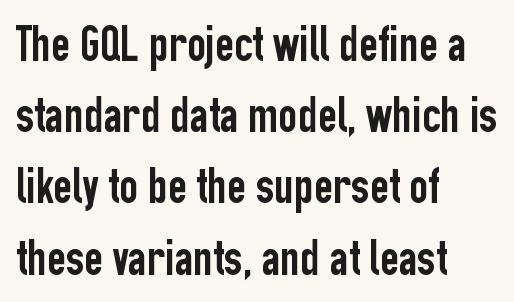
Q: Is the text italic (slanted)? A: No, it is upright.
Q: Is the typeface a serif or a sans-serif typeface? A: Sans-serif.
Q: Is the text underlined? A: No.
Q: How is the paragraph aligned? A: Left-aligned.
Q: Is the spacing between letters normal or unusually wide? A: Normal.
Q: Is the spacing between lines tight, normal or loose? A: Normal.
Q: Width (condensed, normal, or wide)? A: Condensed.
Q: Stroke contrast? A: Low.
Q: x-height? A: Medium.
Q: Monospaced? A: No.
